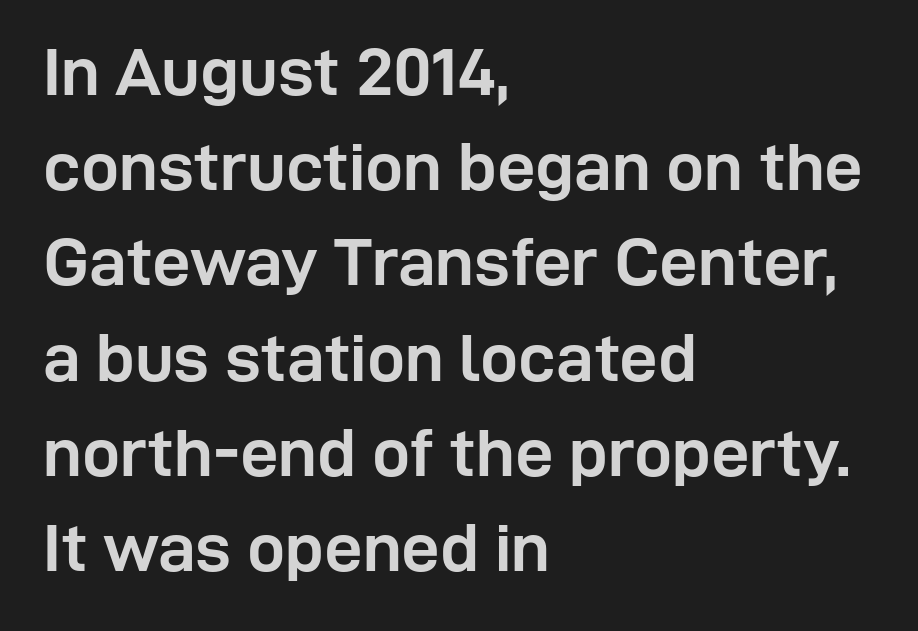
Q: Is the text bold? A: Yes.
Q: Is the text italic (slanted)? A: No, it is upright.
Q: Is the typeface a serif or a sans-serif typeface? A: Sans-serif.
Q: Is the text underlined? A: No.
Q: How is the paragraph aligned? A: Left-aligned.
Q: Is the spacing between letters normal or unusually wide? A: Normal.
Q: Is the spacing between lines tight, normal or loose? A: Normal.
Q: Width (condensed, normal, or wide)? A: Normal.
Q: Stroke contrast? A: Low.
Q: x-height? A: Medium.
Q: Monospaced? A: No.
